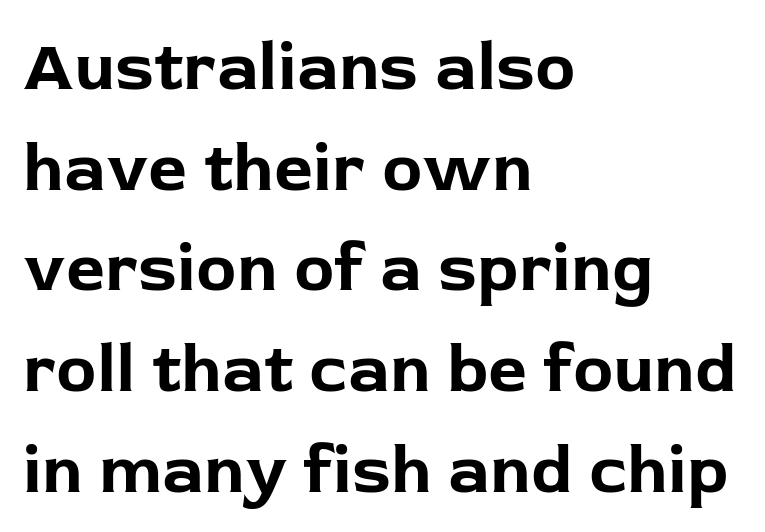
Q: Is the text bold? A: Yes.
Q: Is the text italic (slanted)? A: No, it is upright.
Q: Is the typeface a serif or a sans-serif typeface? A: Sans-serif.
Q: Is the text underlined? A: No.
Q: How is the paragraph aligned? A: Left-aligned.
Q: Is the spacing between letters normal or unusually wide? A: Normal.
Q: Is the spacing between lines tight, normal or loose? A: Normal.
Q: Width (condensed, normal, or wide)? A: Normal.
Q: Stroke contrast? A: Low.
Q: x-height? A: Medium.
Q: Monospaced? A: No.
